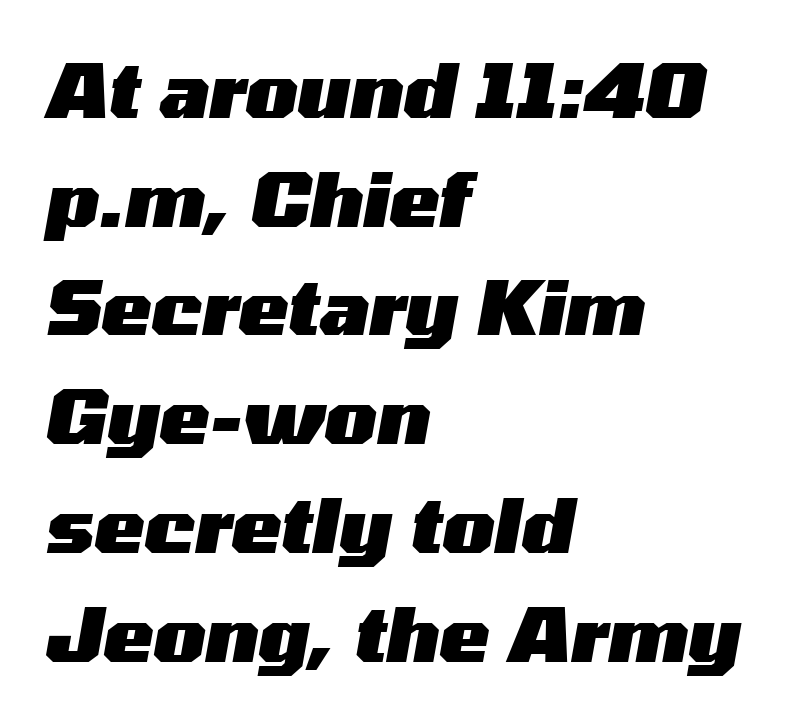
{"italic": "yes", "lean": "right", "slant_degrees": 10, "bold": "yes", "weight": "heavy", "width": "wide", "stroke_contrast": "medium", "x_height": "medium", "monospaced": "no", "underline": "no", "align": "left", "line_spacing": "normal", "line_spacing_ratio": 1.45, "letter_spacing": "normal", "letter_spacing_em": 0.0, "glyph_px": 75}
